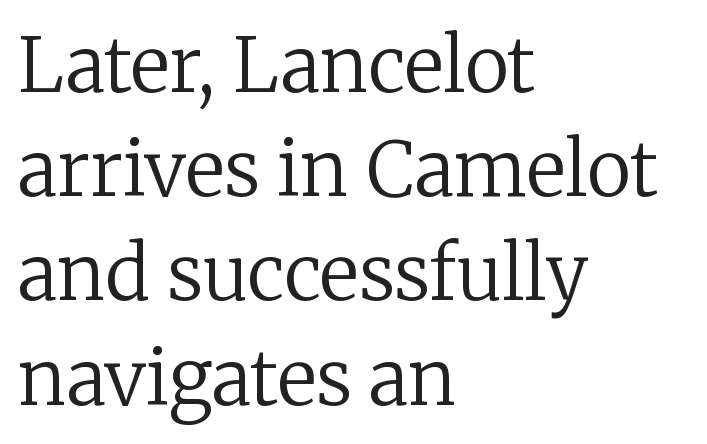
{"serif": "yes", "italic": "no", "bold": "no", "weight": "regular", "width": "normal", "stroke_contrast": "low", "x_height": "medium", "monospaced": "no", "underline": "no", "align": "left", "line_spacing": "normal", "line_spacing_ratio": 1.39, "letter_spacing": "normal", "letter_spacing_em": 0.0, "glyph_px": 75}
